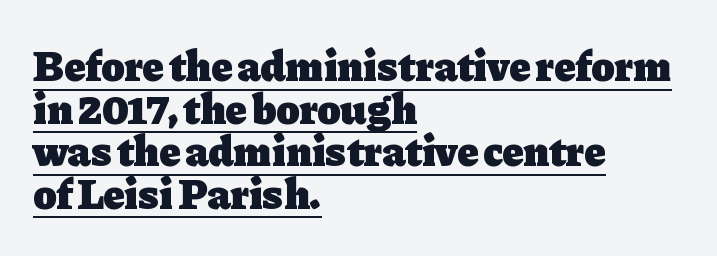
Notice how a bar underscores the lettering throughout. These lines are composed in type with serifs. Vertical strokes here are truly vertical. Strokes here are thick enough to call this a true bold. Note the varied advance widths — an 'i' is clearly narrower than an 'm'.
